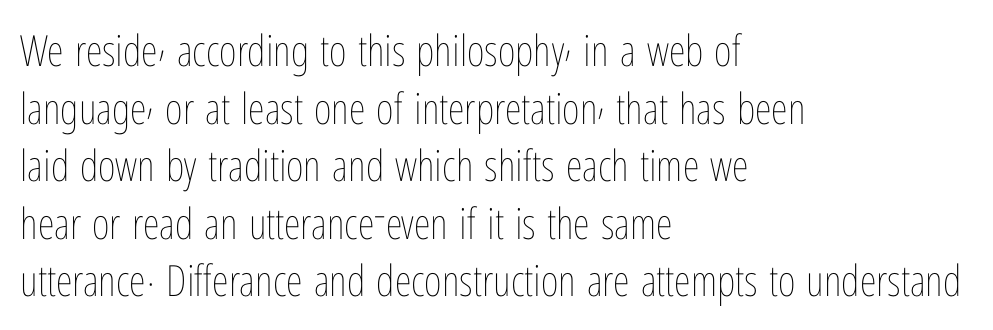
{"italic": "no", "bold": "no", "weight": "thin", "width": "condensed", "stroke_contrast": "low", "x_height": "medium", "monospaced": "no", "underline": "no", "align": "left", "line_spacing": "normal", "line_spacing_ratio": 1.34, "letter_spacing": "normal", "letter_spacing_em": 0.0, "glyph_px": 43}
